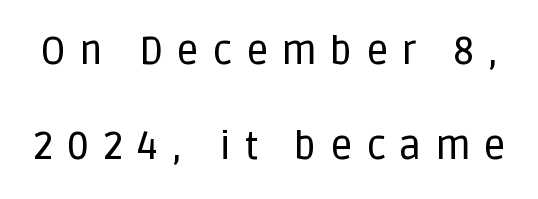
Compared with typical body copy, the letter spacing here is much looser. The space between consecutive lines is lavish. This is sans-serif lettering, the kind often seen on screens and signage. Underline: absent. Character widths vary here, with narrow letters taking less room than wide ones.
